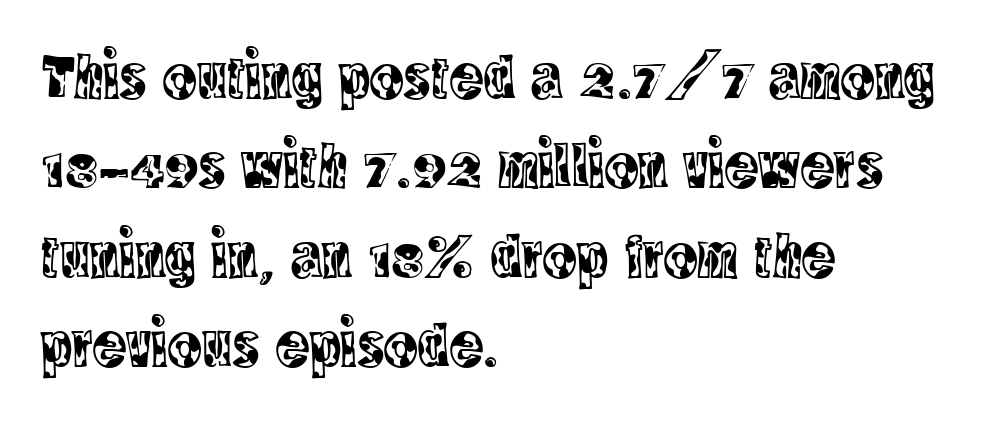
Alignment: flush left. Compared with typical paragraphs, the rows here are spaced about the same. A typesetter would call this proportional, since set widths differ per character. Lines of text with bare space underneath.
